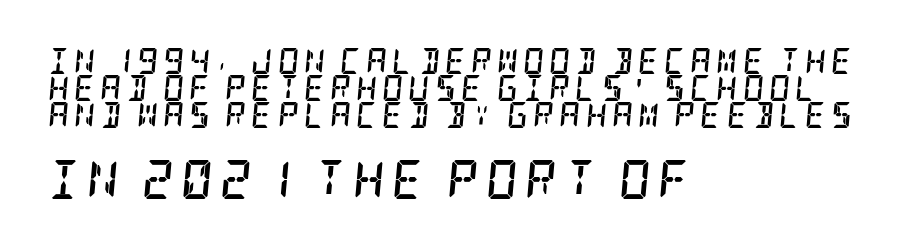
{"serif": "yes", "italic": "yes", "lean": "right", "slant_degrees": 5, "bold": "yes", "weight": "semibold", "width": "condensed", "stroke_contrast": "low", "x_height": "large", "underline": "no", "align": "left", "line_spacing": "tight", "line_spacing_ratio": 1.04, "larger_block": "second", "size_ratio": 1.5, "glyph_px": 39}
